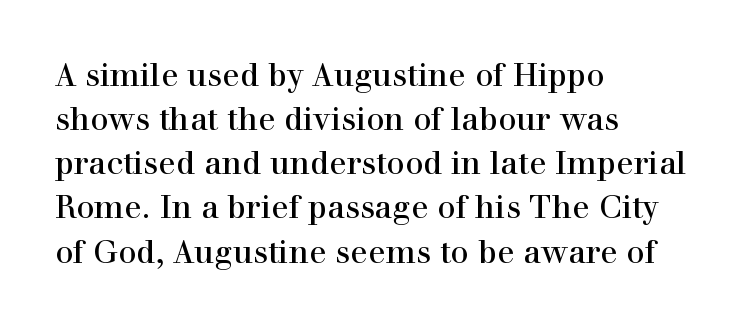
Q: Is the text bold? A: No.
Q: Is the text italic (slanted)? A: No, it is upright.
Q: Is the typeface a serif or a sans-serif typeface? A: Serif.
Q: Is the text underlined? A: No.
Q: How is the paragraph aligned? A: Left-aligned.
Q: Is the spacing between letters normal or unusually wide? A: Normal.
Q: Is the spacing between lines tight, normal or loose? A: Normal.
Q: Width (condensed, normal, or wide)? A: Normal.
Q: Stroke contrast? A: High.
Q: x-height? A: Medium.
Q: Monospaced? A: No.
